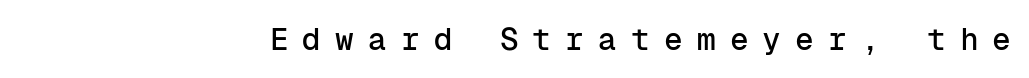
Typeset ragged left — the right edge is the straight one. Do the characters align in a grid? Yes, the font is monospaced. Substantial extra tracking has been applied to these lines. The specimen reads as upright at a glance. The characters display no serif detailing; their extremities are plain.
